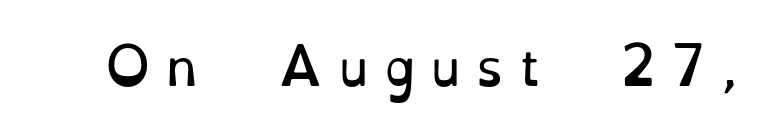
Q: Is the text bold? A: No.
Q: Is the text italic (slanted)? A: No, it is upright.
Q: Is the typeface a serif or a sans-serif typeface? A: Sans-serif.
Q: Is the text underlined? A: No.
Q: Is the spacing between letters normal or unusually wide? A: Unusually wide.
Q: Width (condensed, normal, or wide)? A: Normal.
Q: Stroke contrast? A: Low.
Q: x-height? A: Small.
Q: Monospaced? A: No.
